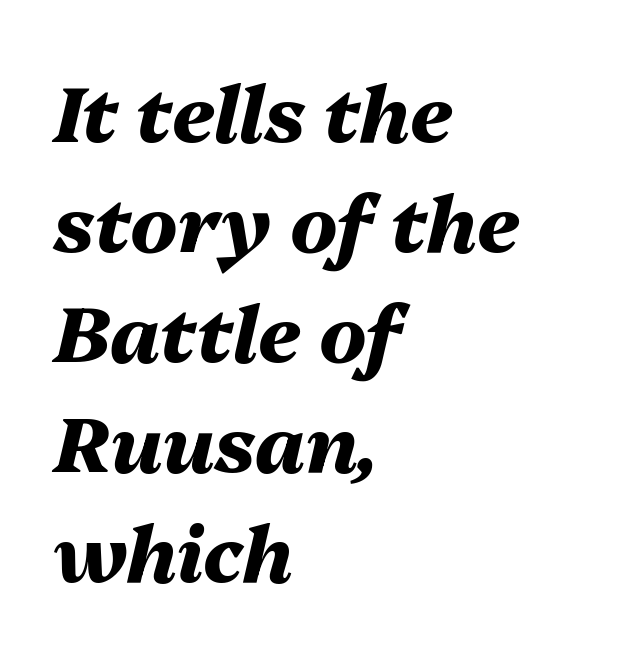
Tracking value appears to be zero — textbook default spacing. Check under the words: just untouched page. The face used here is proportionally spaced, like ordinary book or web type. Interline gaps are of average width in this sample. In terms of posture, this sample is oblique.
